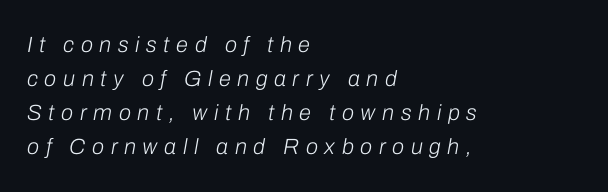
Q: Is the text bold? A: No.
Q: Is the text italic (slanted)? A: Yes, it leans right by about 10 degrees.
Q: Is the text underlined? A: No.
Q: How is the paragraph aligned? A: Left-aligned.
Q: Is the spacing between letters normal or unusually wide? A: Unusually wide.
Q: Is the spacing between lines tight, normal or loose? A: Normal.
